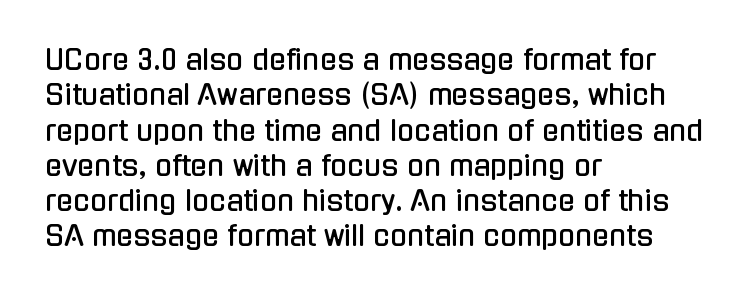
Grotesque or geometric, the face here clearly has no serifs. The specimen reads as upright at a glance. Here the glyphs are tracked normally, forming tight word shapes. Has an underline been added? It has not.
